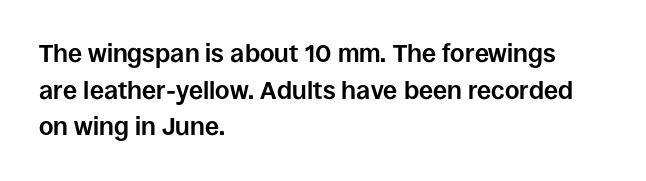
{"italic": "no", "bold": "yes", "underline": "no", "align": "left", "line_spacing": "normal", "line_spacing_ratio": 1.47, "letter_spacing": "normal", "letter_spacing_em": 0.0, "glyph_px": 25}
